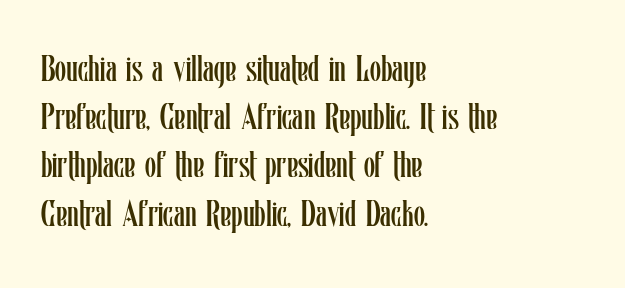
These lines are set flush left with a ragged right edge. Underline: absent. You could call the tracking neutral — neither tight nor loose. Stems and bowls with no extra thickness — not bold. Every character sits straight up, as roman type does.
